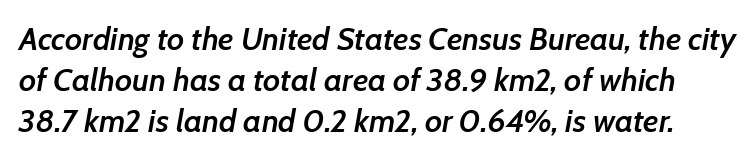
{"italic": "yes", "lean": "right", "slant_degrees": 7, "bold": "semi", "weight": "semibold", "width": "normal", "stroke_contrast": "low", "x_height": "medium", "monospaced": "no", "underline": "no", "line_spacing": "normal", "line_spacing_ratio": 1.28, "letter_spacing": "normal", "letter_spacing_em": 0.0, "glyph_px": 32}
